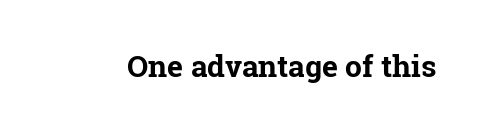
Q: Is the text bold? A: Yes.
Q: Is the text italic (slanted)? A: No, it is upright.
Q: Is the typeface a serif or a sans-serif typeface? A: Serif.
Q: Is the text underlined? A: No.
Q: Is the spacing between letters normal or unusually wide? A: Normal.
Q: Width (condensed, normal, or wide)? A: Normal.
Q: Stroke contrast? A: Low.
Q: x-height? A: Medium.
Q: Monospaced? A: No.
